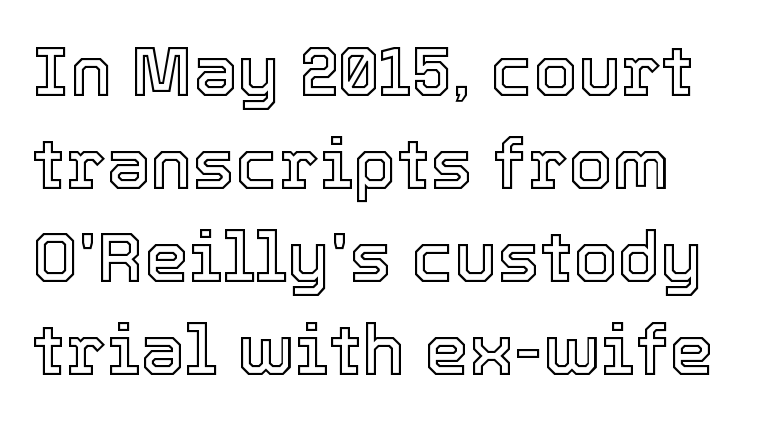
The image shows 71 px text type, upright; set left-aligned, normal line spacing (1.31x), normal letter spacing, not underlined; a medium x-height.
